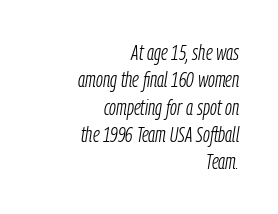
{"italic": "yes", "lean": "right", "slant_degrees": 9, "bold": "no", "underline": "no", "align": "right", "line_spacing": "normal", "line_spacing_ratio": 1.3, "letter_spacing": "normal", "letter_spacing_em": 0.0, "glyph_px": 21}
